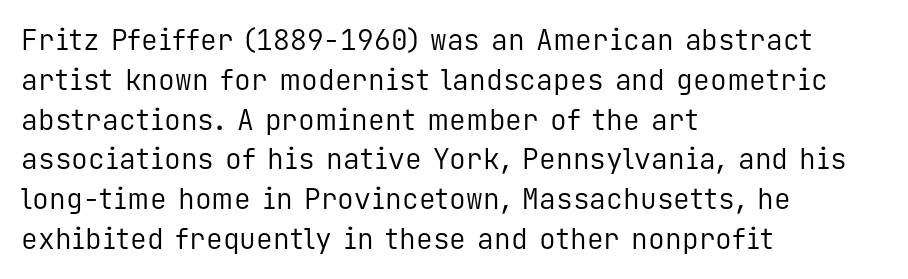
The image shows 28 px regular-weight sans-serif type, upright, monospaced; set left-aligned, normal line spacing (1.42x), normal letter spacing, not underlined; low stroke contrast and a medium x-height.
